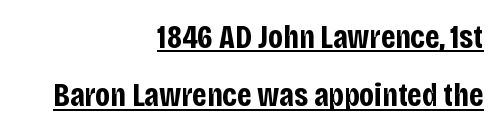
{"serif": "no", "italic": "no", "bold": "yes", "weight": "bold", "width": "condensed", "stroke_contrast": "low", "x_height": "large", "monospaced": "no", "underline": "yes", "align": "right", "line_spacing_ratio": 1.77, "letter_spacing": "normal", "letter_spacing_em": 0.0, "glyph_px": 33}
